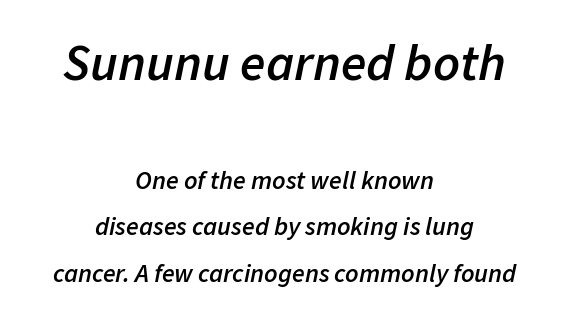
The face used here appears at its bigger size in the upper chunk. The strip under each line holds only bare page. Do the characters align in a grid? No, the font is proportional. The characters look somewhat weighty, a semibold short of true bold.
